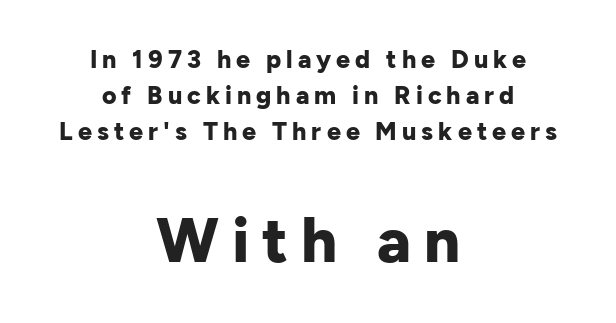
Q: Is the text bold? A: Yes.
Q: Is the text italic (slanted)? A: No, it is upright.
Q: Is the typeface a serif or a sans-serif typeface? A: Sans-serif.
Q: Is the text underlined? A: No.
Q: How is the paragraph aligned? A: Centered.
Q: Is the spacing between letters normal or unusually wide? A: Unusually wide.
Q: Is the spacing between lines tight, normal or loose? A: Normal.
Q: Which block of text is set in a larger size, the first (top) or the second (bottom)? A: The second (bottom) one.
Q: Width (condensed, normal, or wide)? A: Normal.
Q: Stroke contrast? A: Low.
Q: x-height? A: Medium.
Q: Monospaced? A: No.
